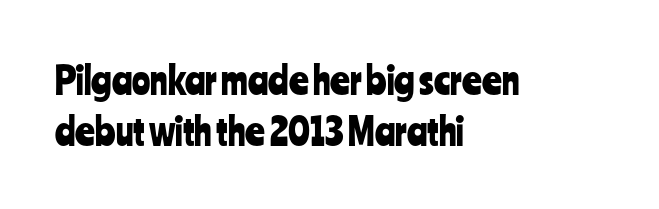
The image shows 38 px condensed sans-serif type, upright; set left-aligned, normal line spacing (1.34x), normal letter spacing, not underlined; low stroke contrast and a medium x-height.
